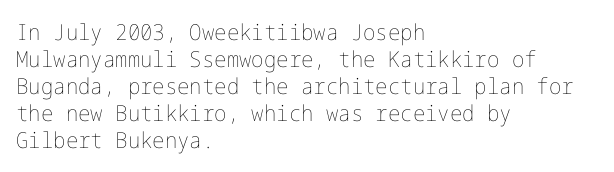
Q: Is the text bold? A: No.
Q: Is the text italic (slanted)? A: No, it is upright.
Q: Is the text underlined? A: No.
Q: How is the paragraph aligned? A: Left-aligned.
Q: Is the spacing between letters normal or unusually wide? A: Normal.
